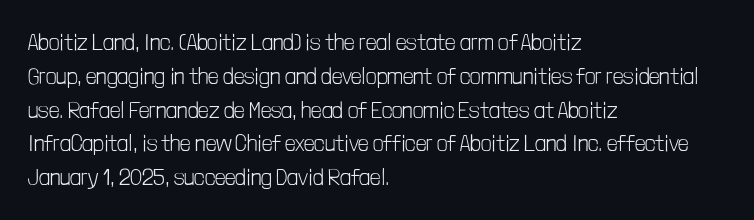
Q: Is the text bold? A: No.
Q: Is the text italic (slanted)? A: No, it is upright.
Q: Is the text underlined? A: No.
Q: How is the paragraph aligned? A: Left-aligned.
Q: Is the spacing between letters normal or unusually wide? A: Normal.
Q: Is the spacing between lines tight, normal or loose? A: Normal.
